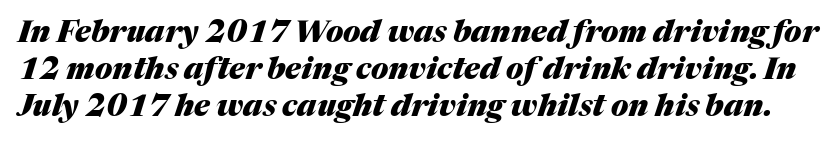
{"italic": "yes", "lean": "right", "slant_degrees": 17, "bold": "yes", "weight": "heavy", "width": "normal", "stroke_contrast": "medium", "x_height": "medium", "monospaced": "no", "underline": "no", "line_spacing_ratio": 1.23, "letter_spacing": "normal", "letter_spacing_em": 0.0, "glyph_px": 30}
